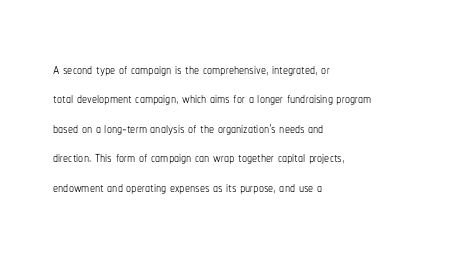
The image shows 20 px text type, upright; set left-aligned, normal line spacing (1.47x), normal letter spacing, not underlined.
